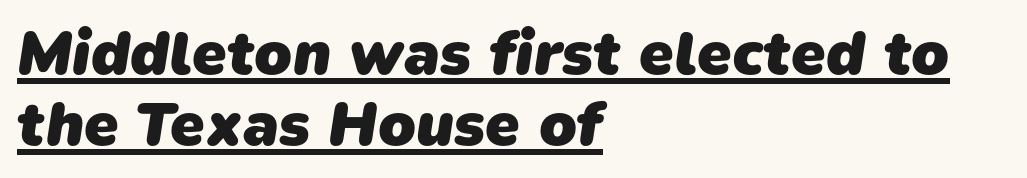
Q: Is the text bold? A: Yes.
Q: Is the typeface a serif or a sans-serif typeface? A: Sans-serif.
Q: Is the text underlined? A: Yes.
Q: How is the paragraph aligned? A: Left-aligned.
Q: Is the spacing between letters normal or unusually wide? A: Normal.
Q: Is the spacing between lines tight, normal or loose? A: Tight.
Q: Width (condensed, normal, or wide)? A: Normal.
Q: Stroke contrast? A: Low.
Q: x-height? A: Medium.
Q: Monospaced? A: No.
